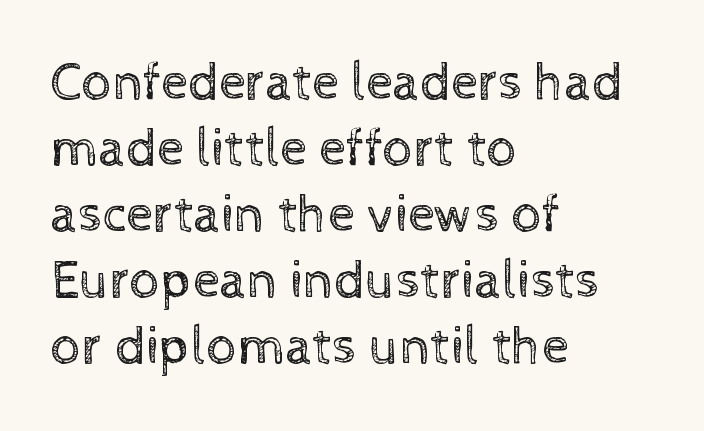
The image shows 54 px regular-weight type, upright; set left-aligned, line spacing 1.22x, normal letter spacing, not underlined; a medium x-height.
